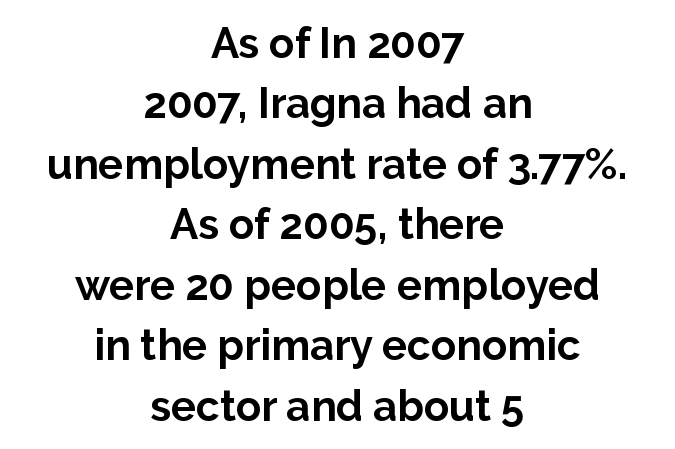
The image shows 42 px bold sans-serif type, upright; set centered, normal line spacing (1.44x), normal letter spacing, not underlined; low stroke contrast and a medium x-height.
